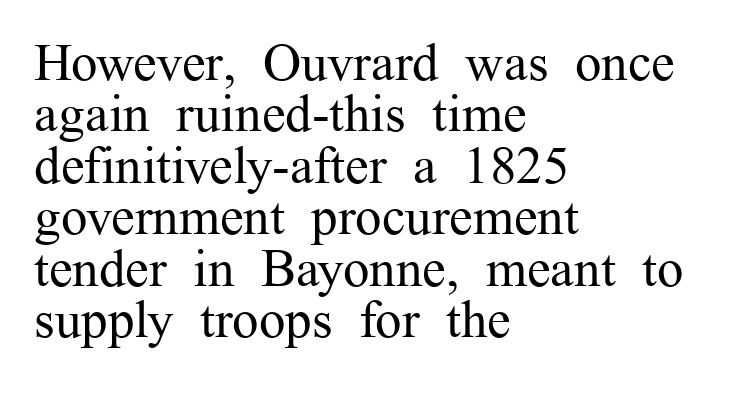
The image shows 53 px regular-weight serif type, upright; set left-aligned, tight line spacing (0.97x), normal letter spacing, not underlined; medium stroke contrast and a medium x-height.
